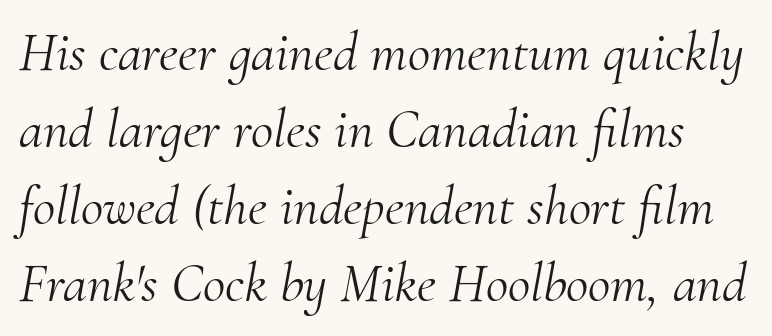
The image shows 55 px light serif type, italic (leaning right); set normal line spacing (1.4x), normal letter spacing, not underlined; medium stroke contrast and a small x-height.
